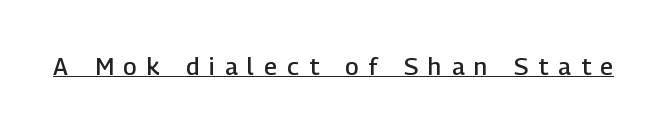
The image shows 24 px text type, upright; set unusually wide letter spacing (+0.42 em), underlined.
